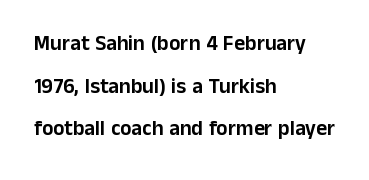
{"italic": "no", "underline": "no", "align": "left", "line_spacing": "loose", "line_spacing_ratio": 2.03, "letter_spacing": "normal", "letter_spacing_em": 0.0, "glyph_px": 21}
